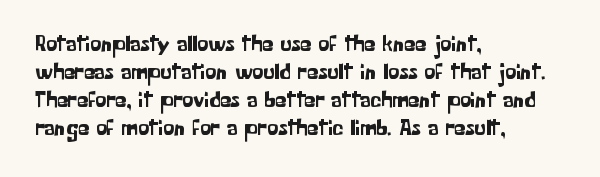
In terms of leading, this rendering sits right in the middle. Do the letters lean? They stand straight. These lines stack with their left ends in a neat column. The zone under the glyphs is completely vacant. The letters sit at their default tracking, neither squeezed nor spread.
